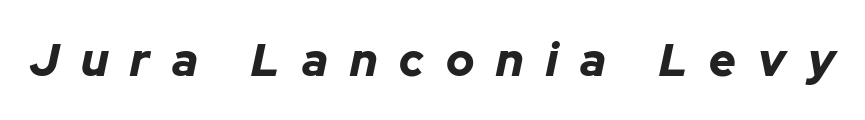
Rule under the text: the space is simply empty. Varying glyph widths throughout — classic text-font behaviour. If you drew a line through each stem, it would be angled. In terms of letterspacing, this is a distinctly airy, spread setting. Plenty of ink on the page — the face is bold.
